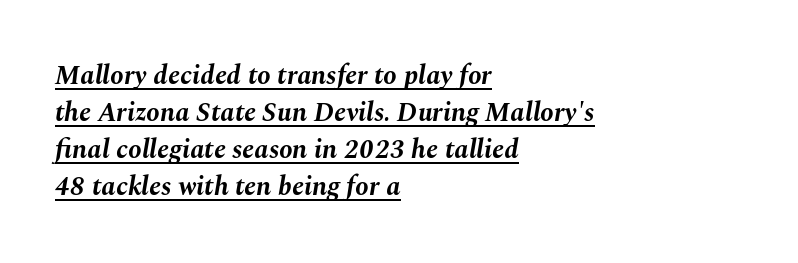
The rendered words wear a rule along their underside. Is there much room between lines? A standard amount, neither cramped nor airy. Caption: standard tracking, unaltered. Leftover space on each line is placed entirely after the last word. Typesetter's note: full bold, strokes at maximum text heaviness. The whole block is typeset with a tilt.
